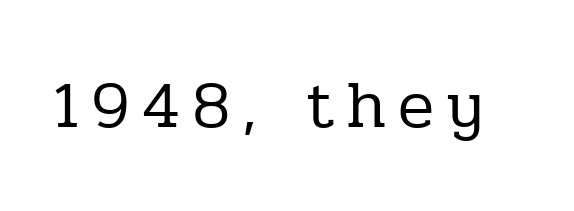
Beneath every word, the page is bare. When letters stand straight like this, we call the style roman or upright. Is this a fixed-width face? No — the glyphs have proportional, varying widths. The letters carry serifs — small finishing strokes at the ends of their stems. Caption: face not bold, strokes unweighted.
